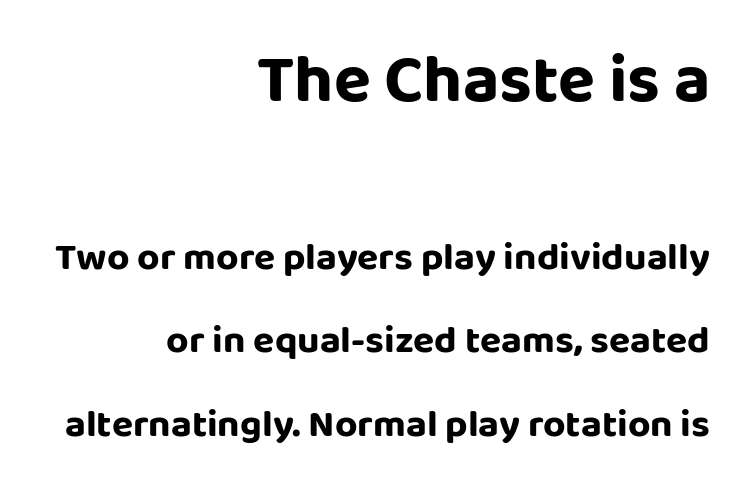
The image shows 68 px bold sans-serif type, upright; set right-aligned, loose line spacing (2.15x), normal letter spacing, not underlined; the first (top) block is 1.74x larger; low stroke contrast and a large x-height.
